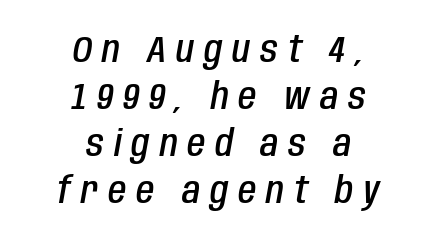
The image shows 37 px semibold, condensed type, italic (leaning right); set centered, normal line spacing (1.27x), unusually wide letter spacing (+0.27 em), not underlined; low stroke contrast and a large x-height.
